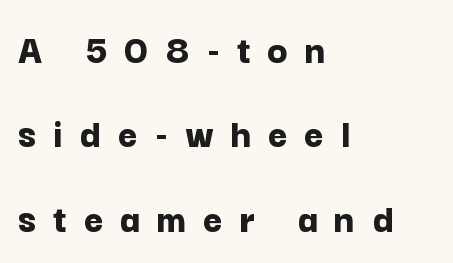
Q: Is the text bold? A: Yes.
Q: Is the text italic (slanted)? A: No, it is upright.
Q: Is the typeface a serif or a sans-serif typeface? A: Sans-serif.
Q: Is the text underlined? A: No.
Q: How is the paragraph aligned? A: Left-aligned.
Q: Is the spacing between letters normal or unusually wide? A: Unusually wide.
Q: Is the spacing between lines tight, normal or loose? A: Loose.
Q: Width (condensed, normal, or wide)? A: Normal.
Q: Stroke contrast? A: Low.
Q: x-height? A: Medium.
Q: Monospaced? A: No.
